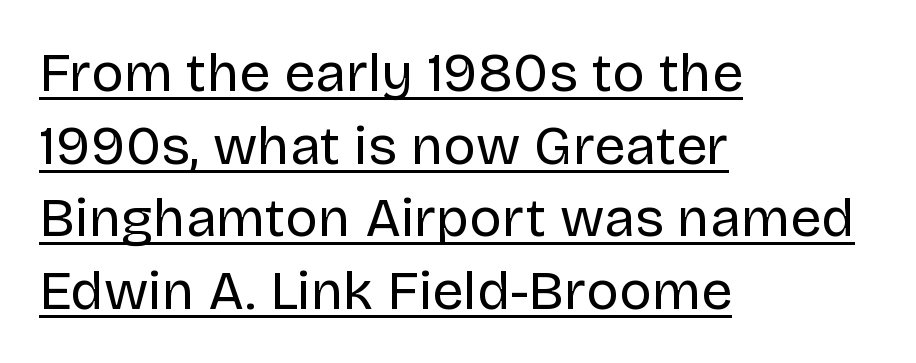
Nobody touched the tracking dial on this one. You could not count columns in this text — the font is proportionally spaced. Normally led — the rows are evenly, conventionally spaced. What decoration does the sample have? An underline.
